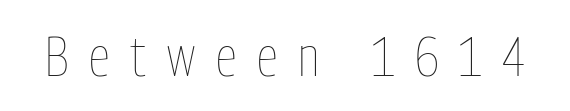
{"italic": "no", "bold": "no", "weight": "thin", "width": "condensed", "stroke_contrast": "low", "x_height": "medium", "monospaced": "no", "underline": "no", "letter_spacing": "wide", "letter_spacing_em": 0.38, "glyph_px": 55}
